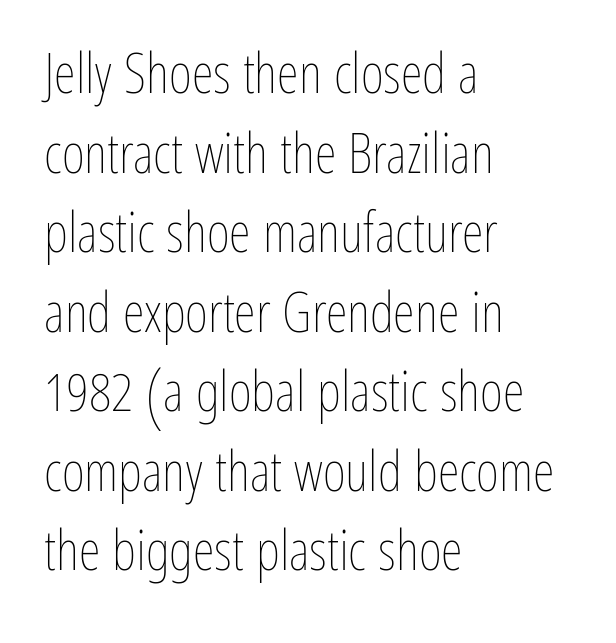
The image shows 56 px thin, condensed type, upright; set left-aligned, normal line spacing (1.42x), normal letter spacing, not underlined; low stroke contrast and a medium x-height.
